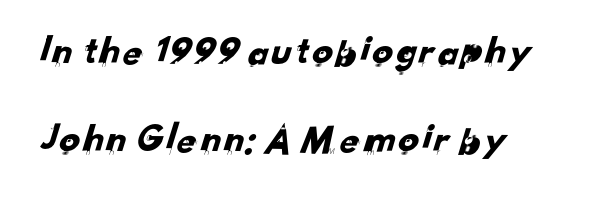
Q: Is the typeface a serif or a sans-serif typeface? A: Sans-serif.
Q: Is the text underlined? A: No.
Q: How is the paragraph aligned? A: Left-aligned.
Q: Is the spacing between letters normal or unusually wide? A: Normal.
Q: Is the spacing between lines tight, normal or loose? A: Loose.
Q: Width (condensed, normal, or wide)? A: Normal.
Q: Stroke contrast? A: Low.
Q: x-height? A: Small.
Q: Monospaced? A: No.
